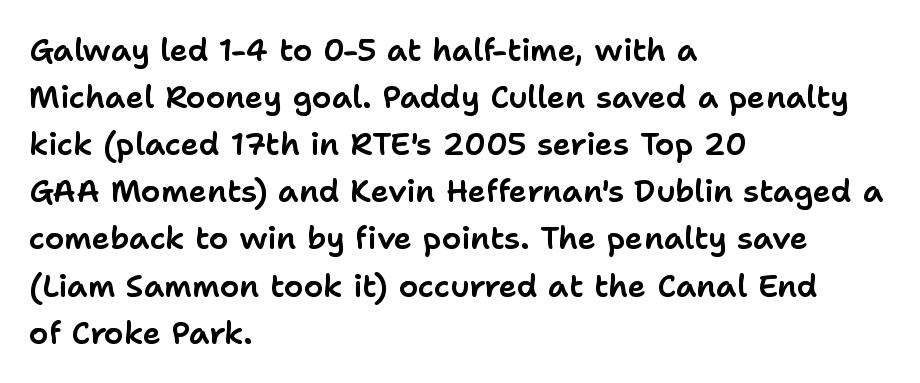
Q: Is the text italic (slanted)? A: No, it is upright.
Q: Is the typeface a serif or a sans-serif typeface? A: Sans-serif.
Q: Is the text underlined? A: No.
Q: How is the paragraph aligned? A: Left-aligned.
Q: Is the spacing between letters normal or unusually wide? A: Normal.
Q: Is the spacing between lines tight, normal or loose? A: Normal.
Q: Width (condensed, normal, or wide)? A: Normal.
Q: Stroke contrast? A: Low.
Q: x-height? A: Medium.
Q: Monospaced? A: No.
